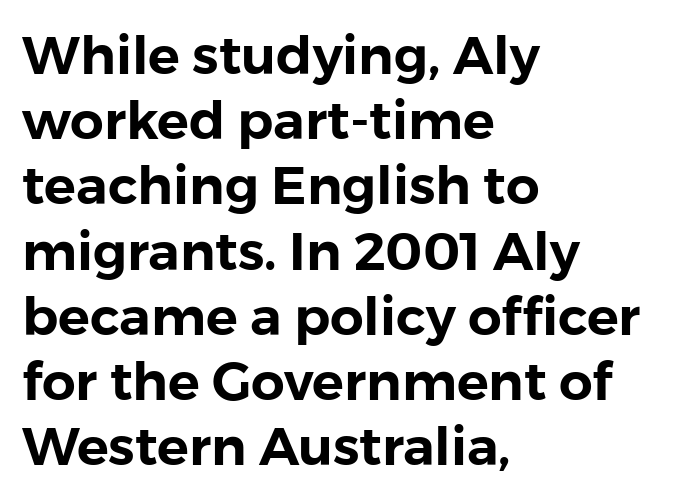
Notice how the passage keeps a crisp vertical edge on the left only. What stands out about the letter spacing? Nothing — it is the standard amount. The zone under the glyphs is completely vacant. The letters stand upright; this is a roman face.
